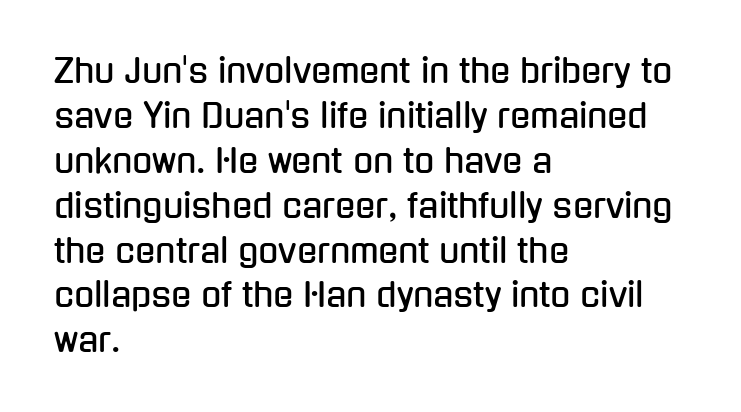
Each line starts at the same left margin while the right side varies. The letters stand straight up with perfectly vertical stems. The rendering shows plain stroke endings on the letterforms — a sans-serif design. How are the letters spaced? Ordinarily, with no added tracking. These lines are rendered in a variable-pitch font.
